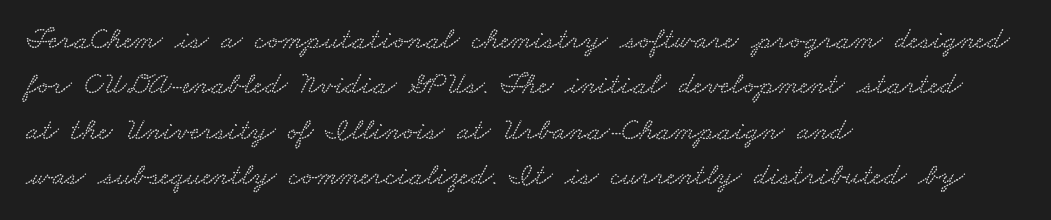
{"width": "wide", "stroke_contrast": "low", "x_height": "small", "monospaced": "no", "underline": "no", "align": "left", "line_spacing": "normal", "line_spacing_ratio": 1.46, "letter_spacing": "normal", "letter_spacing_em": 0.0, "glyph_px": 31}
